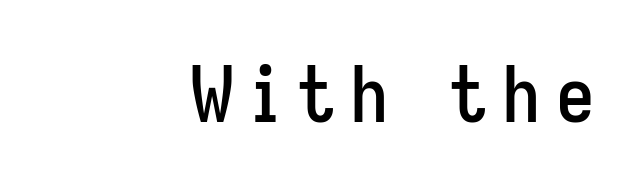
Q: Is the text italic (slanted)? A: No, it is upright.
Q: Is the typeface a serif or a sans-serif typeface? A: Sans-serif.
Q: Is the text underlined? A: No.
Q: How is the paragraph aligned? A: Right-aligned.
Q: Is the spacing between letters normal or unusually wide? A: Unusually wide.
Q: Width (condensed, normal, or wide)? A: Condensed.
Q: Stroke contrast? A: Low.
Q: x-height? A: Medium.
Q: Monospaced? A: No.
